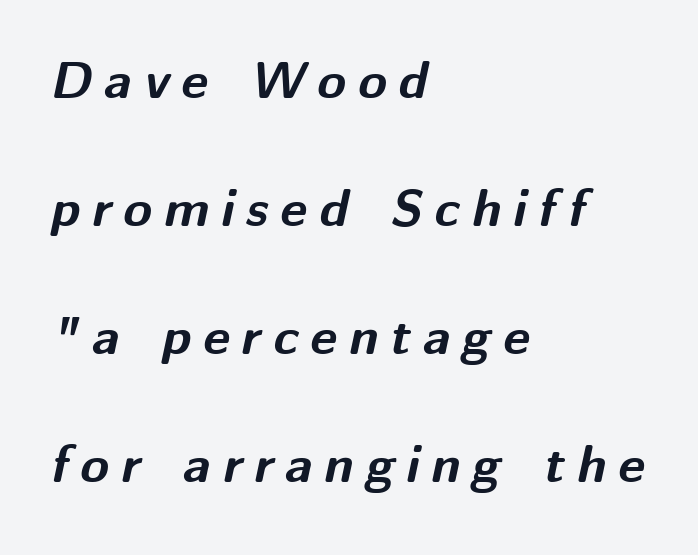
{"italic": "yes", "lean": "right", "slant_degrees": 12, "bold": "yes", "weight": "bold", "width": "normal", "stroke_contrast": "medium", "x_height": "medium", "monospaced": "no", "underline": "no", "align": "left", "line_spacing": "loose", "line_spacing_ratio": 2.46, "letter_spacing": "wide", "letter_spacing_em": 0.23, "glyph_px": 52}
